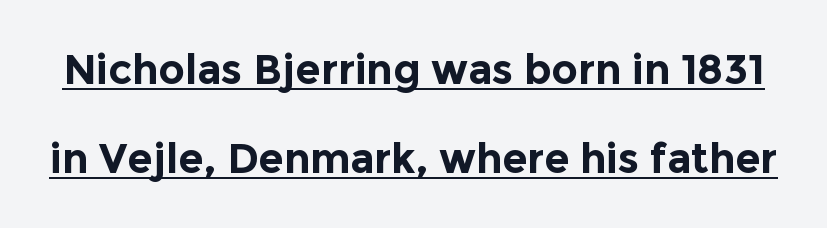
Q: Is the text bold? A: Yes.
Q: Is the text italic (slanted)? A: No, it is upright.
Q: Is the typeface a serif or a sans-serif typeface? A: Sans-serif.
Q: Is the text underlined? A: Yes.
Q: Is the spacing between letters normal or unusually wide? A: Normal.
Q: Is the spacing between lines tight, normal or loose? A: Loose.
Q: Width (condensed, normal, or wide)? A: Normal.
Q: x-height? A: Medium.
Q: Monospaced? A: No.
